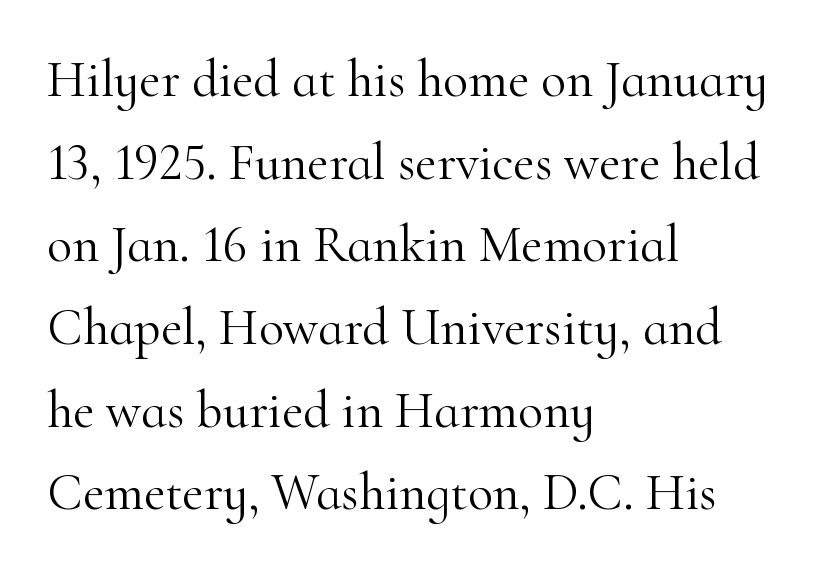
Q: Is the text bold? A: No.
Q: Is the text italic (slanted)? A: No, it is upright.
Q: Is the typeface a serif or a sans-serif typeface? A: Serif.
Q: Is the text underlined? A: No.
Q: How is the paragraph aligned? A: Left-aligned.
Q: Is the spacing between letters normal or unusually wide? A: Normal.
Q: Is the spacing between lines tight, normal or loose? A: Normal.
Q: Width (condensed, normal, or wide)? A: Normal.
Q: Stroke contrast? A: High.
Q: x-height? A: Small.
Q: Monospaced? A: No.
